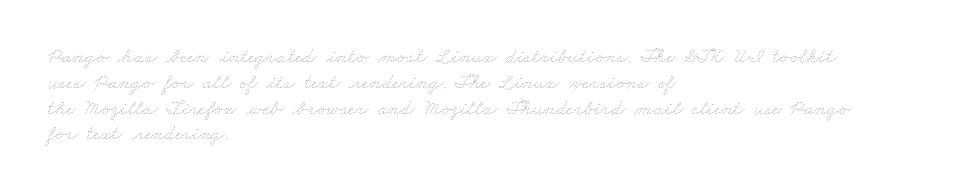
The foot of each line stays bare and open. The characters are drawn with everyday or finer stroke widths. Letter spacing: default. Line beginnings align vertically; line endings do not.
